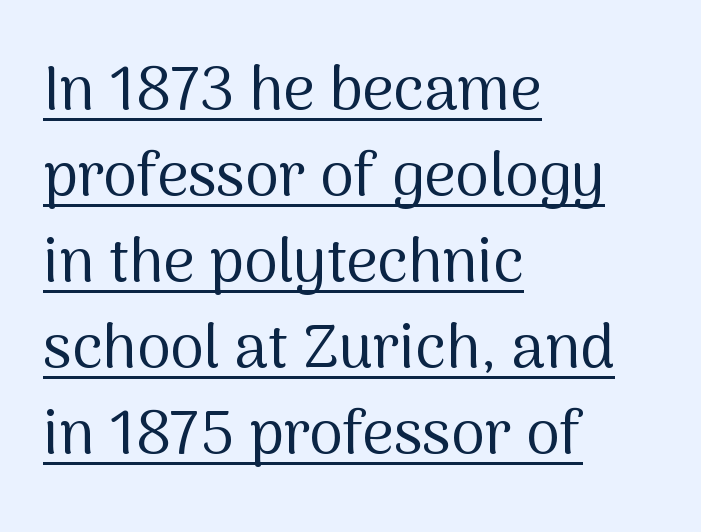
{"serif": "no", "italic": "no", "bold": "no", "weight": "regular", "width": "normal", "stroke_contrast": "medium", "x_height": "medium", "monospaced": "no", "underline": "yes", "align": "left", "line_spacing": "normal", "line_spacing_ratio": 1.41, "letter_spacing": "normal", "letter_spacing_em": 0.0, "glyph_px": 61}
